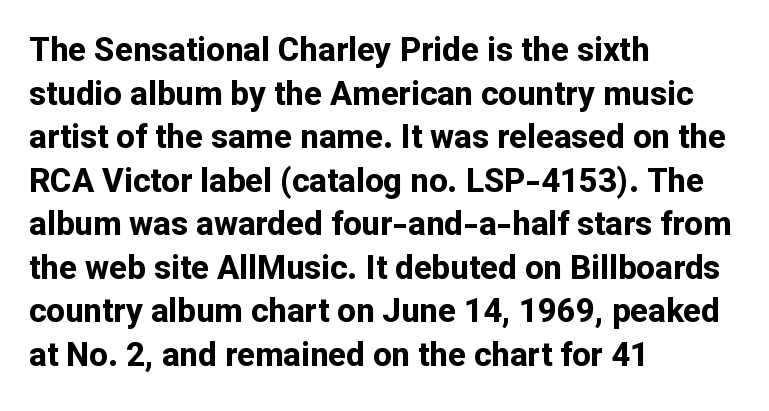
The image shows 33 px bold sans-serif type, upright; set left-aligned, normal line spacing (1.32x), normal letter spacing, not underlined; low stroke contrast and a medium x-height.
